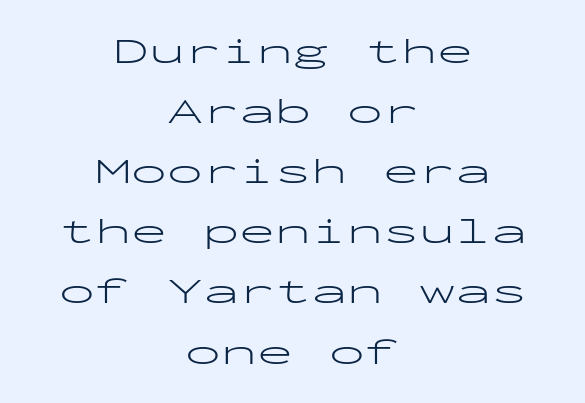
Plain, unruled lines of type. Inter-character spacing is left at the font's built-in metrics. This sample has the even, mechanical cadence of fixed-width lettering. Stems here are at most as thick as an everyday book face. Observe the absence of serifs on each vertical stroke in this sample.
